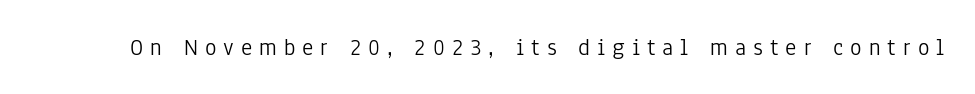
The image shows 24 px text type, upright; set unusually wide letter spacing (+0.29 em), not underlined.
